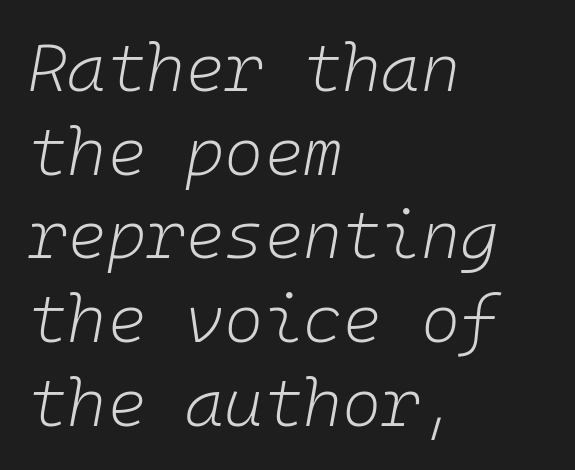
Casual observation: everything's shoved over to the left. The type is set solid horizontally, with unmodified tracking. The glyphs are unaccompanied by any horizontal stroke below them. Here the designer chose a console-style face with uniform glyph widths. Honestly, the row spacing looks completely unremarkable.
